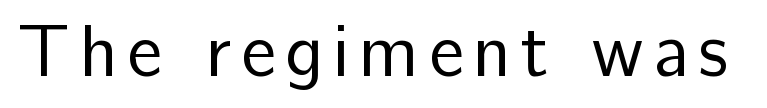
Q: Is the text bold? A: No.
Q: Is the text italic (slanted)? A: No, it is upright.
Q: Is the typeface a serif or a sans-serif typeface? A: Sans-serif.
Q: Is the text underlined? A: No.
Q: Width (condensed, normal, or wide)? A: Normal.
Q: Stroke contrast? A: Low.
Q: x-height? A: Medium.
Q: Monospaced? A: No.
